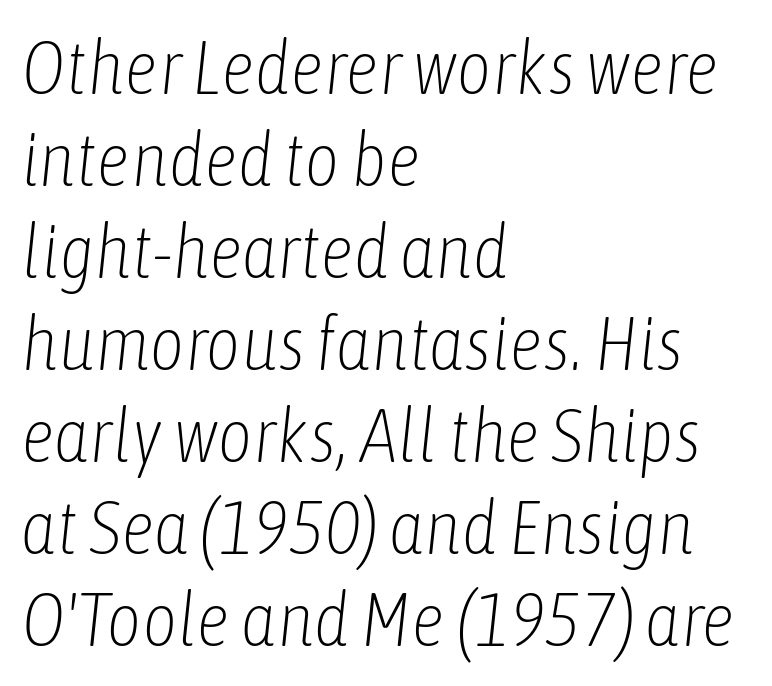
The image shows 76 px light, condensed type, italic (leaning right); set left-aligned, line spacing 1.21x, normal letter spacing, not underlined; low stroke contrast and a medium x-height.
